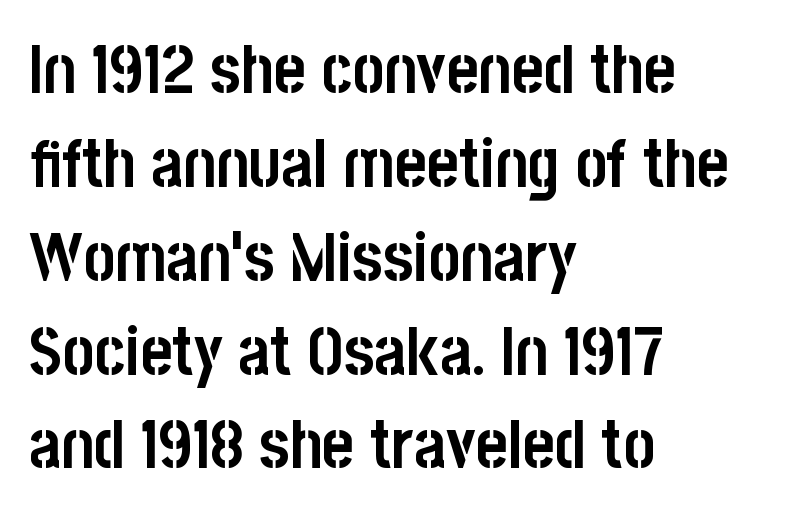
Q: Is the text bold? A: Yes.
Q: Is the text italic (slanted)? A: No, it is upright.
Q: Is the typeface a serif or a sans-serif typeface? A: Sans-serif.
Q: Is the text underlined? A: No.
Q: How is the paragraph aligned? A: Left-aligned.
Q: Is the spacing between letters normal or unusually wide? A: Normal.
Q: Is the spacing between lines tight, normal or loose? A: Normal.
Q: Width (condensed, normal, or wide)? A: Condensed.
Q: Stroke contrast? A: Low.
Q: x-height? A: Large.
Q: Monospaced? A: No.
